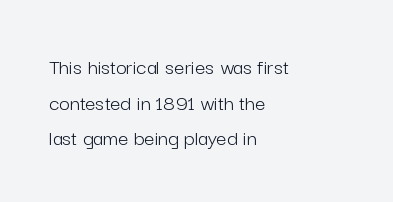
{"italic": "no", "bold": "no", "underline": "no", "align": "left", "line_spacing": "normal", "line_spacing_ratio": 1.55, "letter_spacing": "normal", "letter_spacing_em": 0.0, "glyph_px": 23}
